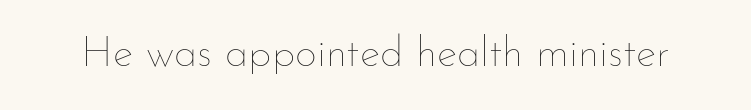
Q: Is the text bold? A: No.
Q: Is the text italic (slanted)? A: No, it is upright.
Q: Is the text underlined? A: No.
Q: Is the spacing between letters normal or unusually wide? A: Normal.
Q: Width (condensed, normal, or wide)? A: Normal.
Q: Stroke contrast? A: Low.
Q: x-height? A: Small.
Q: Monospaced? A: No.
